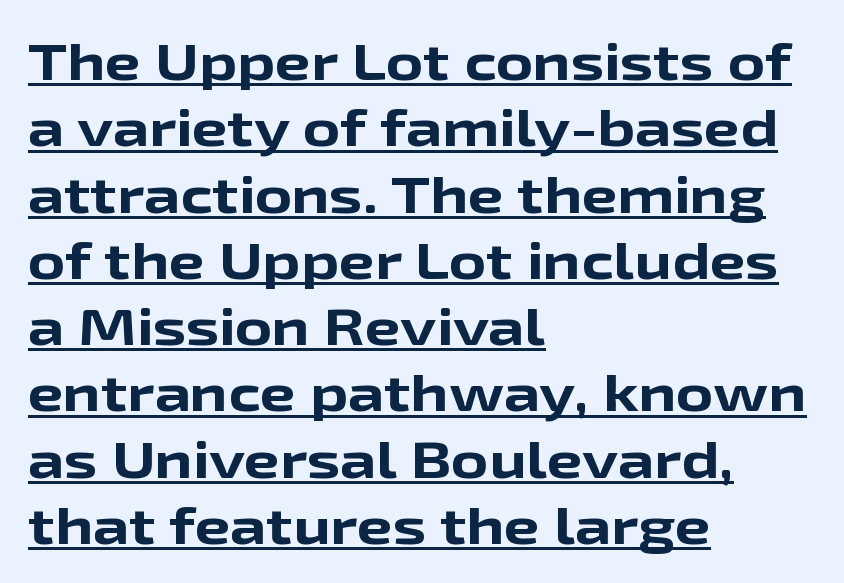
There is no visible air inserted between adjacent glyphs. This sample uses an upright cut, with every glyph sitting square on the baseline. The sample has been set heavy, in full bold. The rendering anchors every line to the left-hand side.
